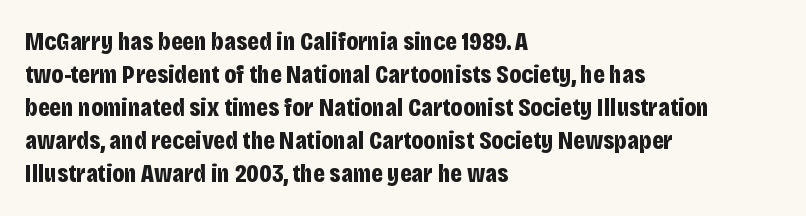
The image shows 26 px bold type, upright; set left-aligned, normal line spacing (1.27x), normal letter spacing, not underlined.
